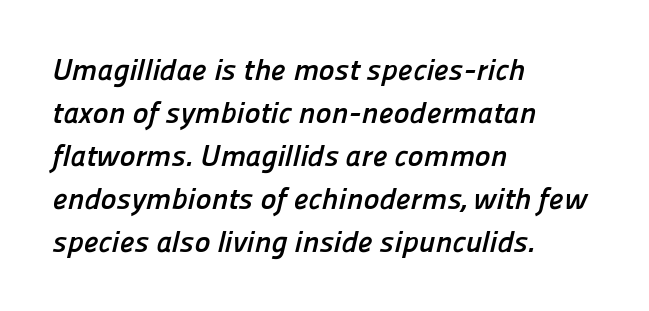
{"serif": "no", "bold": "yes", "weight": "semibold", "width": "normal", "stroke_contrast": "low", "x_height": "medium", "monospaced": "no", "underline": "no", "align": "left", "line_spacing": "normal", "line_spacing_ratio": 1.43, "letter_spacing": "normal", "letter_spacing_em": 0.0, "glyph_px": 30}
